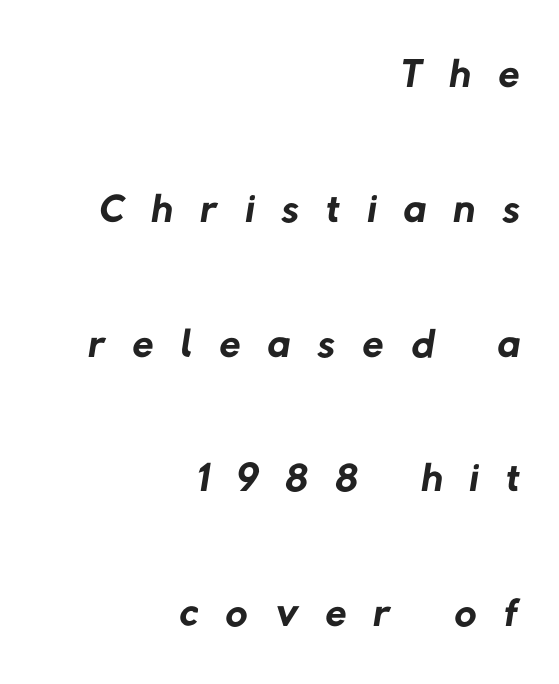
Q: Is the text bold? A: No.
Q: Is the typeface a serif or a sans-serif typeface? A: Sans-serif.
Q: Is the text underlined? A: No.
Q: How is the paragraph aligned? A: Right-aligned.
Q: Is the spacing between letters normal or unusually wide? A: Unusually wide.
Q: Is the spacing between lines tight, normal or loose? A: Loose.
Q: Width (condensed, normal, or wide)? A: Normal.
Q: Stroke contrast? A: Low.
Q: x-height? A: Medium.
Q: Monospaced? A: No.
